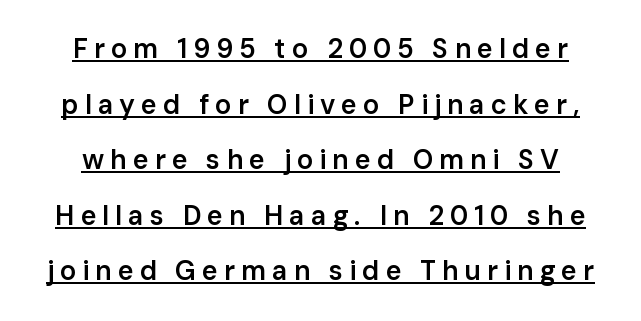
{"italic": "no", "bold": "semi", "underline": "yes", "line_spacing": "loose", "line_spacing_ratio": 2.06, "letter_spacing": "wide", "letter_spacing_em": 0.22, "glyph_px": 27}
